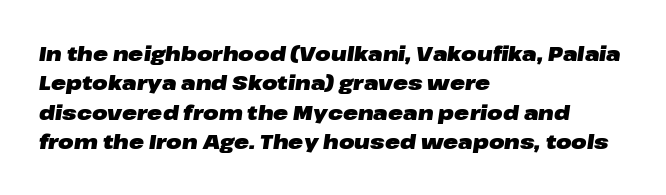
Q: Is the text bold? A: Yes.
Q: Is the text italic (slanted)? A: Yes, it leans right by about 8 degrees.
Q: Is the text underlined? A: No.
Q: How is the paragraph aligned? A: Left-aligned.
Q: Is the spacing between letters normal or unusually wide? A: Normal.
Q: Is the spacing between lines tight, normal or loose? A: Normal.
